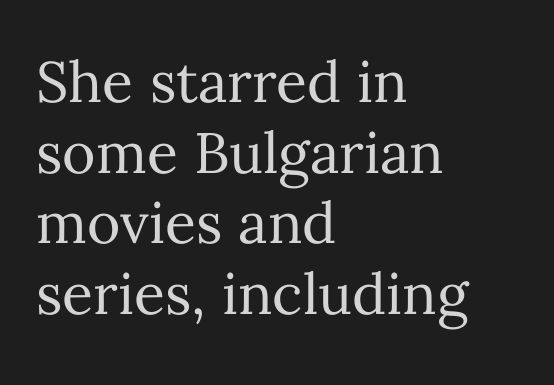
The image shows 57 px regular-weight type, upright; set left-aligned, line spacing 1.24x, normal letter spacing, not underlined; medium stroke contrast and a medium x-height.
